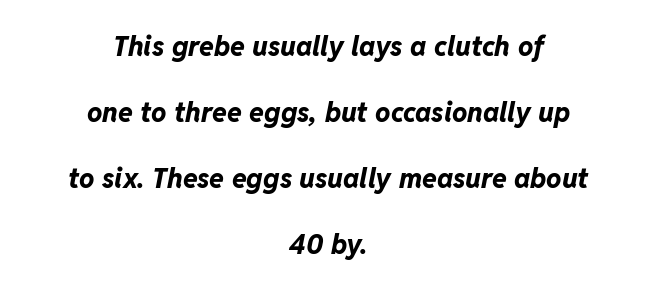
The image shows 27 px bold type, italic (leaning right); set centered, loose line spacing (2.45x), normal letter spacing, not underlined.
